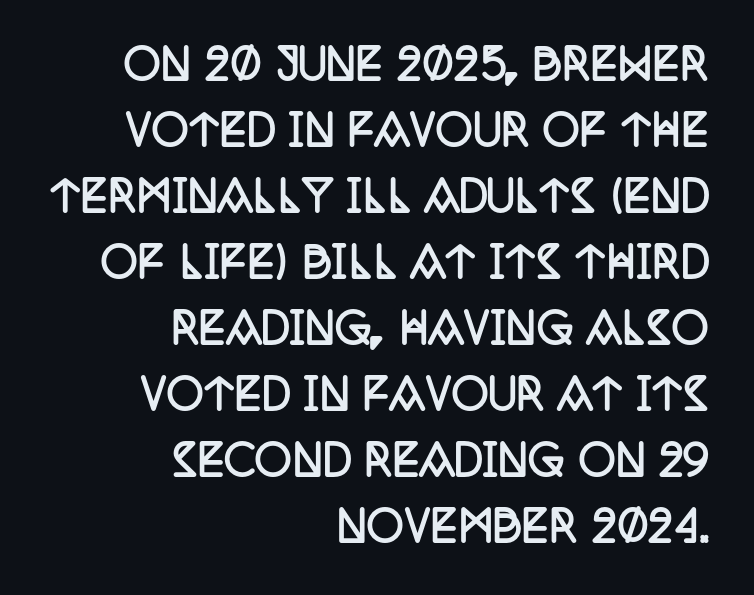
Q: Is the text bold? A: Yes.
Q: Is the text italic (slanted)? A: No, it is upright.
Q: Is the typeface a serif or a sans-serif typeface? A: Serif.
Q: Is the text underlined? A: No.
Q: How is the paragraph aligned? A: Right-aligned.
Q: Is the spacing between letters normal or unusually wide? A: Normal.
Q: Is the spacing between lines tight, normal or loose? A: Normal.
Q: Width (condensed, normal, or wide)? A: Condensed.
Q: Stroke contrast? A: Low.
Q: x-height? A: Large.
Q: Monospaced? A: No.
